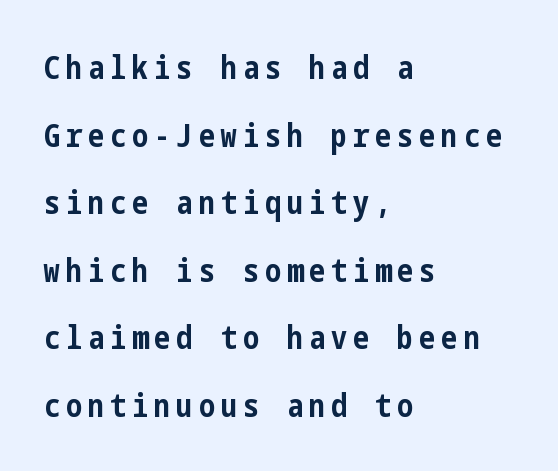
The image shows 32 px bold, condensed sans-serif type, upright; set left-aligned, loose line spacing (2.11x), not underlined; low stroke contrast and a medium x-height.
